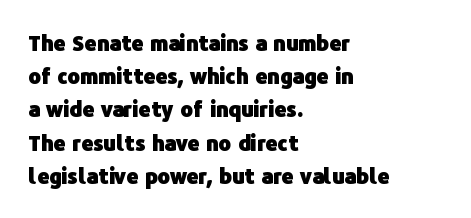
The image shows 21 px bold type, upright; set left-aligned, normal line spacing (1.58x), normal letter spacing, not underlined.
